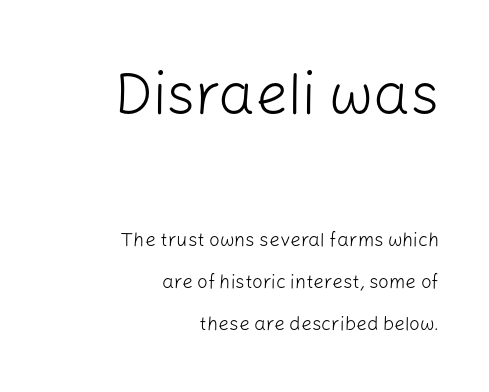
Q: Is the text bold? A: No.
Q: Is the text italic (slanted)? A: No, it is upright.
Q: Is the typeface a serif or a sans-serif typeface? A: Sans-serif.
Q: Is the text underlined? A: No.
Q: How is the paragraph aligned? A: Right-aligned.
Q: Is the spacing between letters normal or unusually wide? A: Normal.
Q: Is the spacing between lines tight, normal or loose? A: Loose.
Q: Which block of text is set in a larger size, the first (top) or the second (bottom)? A: The first (top) one.
Q: Width (condensed, normal, or wide)? A: Normal.
Q: Stroke contrast? A: Low.
Q: x-height? A: Medium.
Q: Monospaced? A: No.
